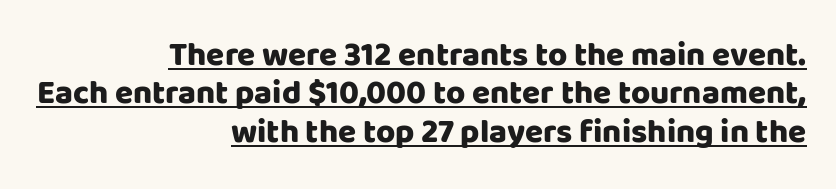
The image shows 33 px heavy sans-serif type, upright; set right-aligned, line spacing 1.16x, normal letter spacing, underlined; low stroke contrast and a large x-height.
